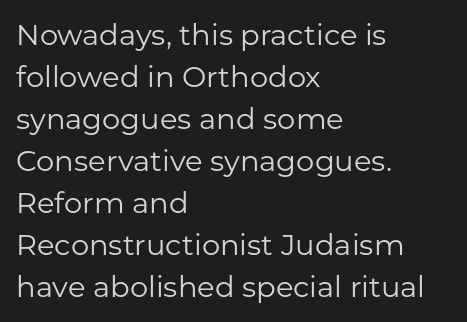
Q: Is the text bold? A: No.
Q: Is the text italic (slanted)? A: No, it is upright.
Q: Is the typeface a serif or a sans-serif typeface? A: Sans-serif.
Q: Is the text underlined? A: No.
Q: How is the paragraph aligned? A: Left-aligned.
Q: Is the spacing between letters normal or unusually wide? A: Normal.
Q: Is the spacing between lines tight, normal or loose? A: Normal.
Q: Width (condensed, normal, or wide)? A: Normal.
Q: Stroke contrast? A: Low.
Q: x-height? A: Medium.
Q: Monospaced? A: No.
